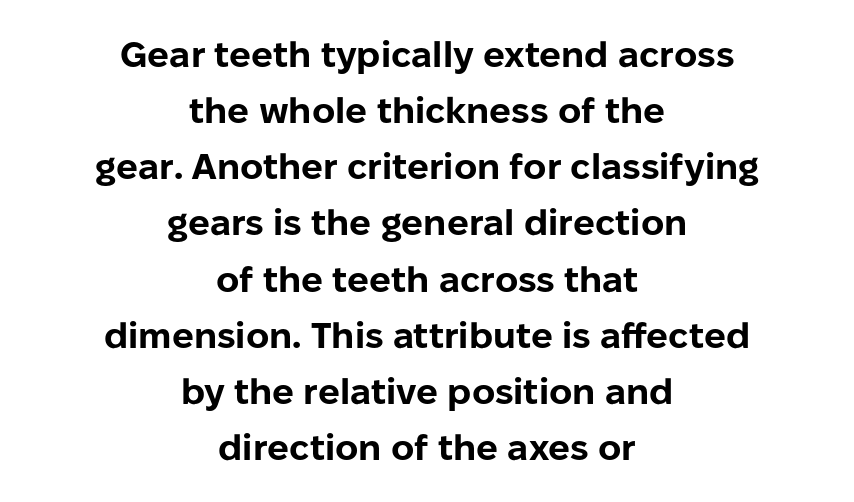
Q: Is the text bold? A: Yes.
Q: Is the text italic (slanted)? A: No, it is upright.
Q: Is the typeface a serif or a sans-serif typeface? A: Sans-serif.
Q: Is the text underlined? A: No.
Q: How is the paragraph aligned? A: Centered.
Q: Is the spacing between letters normal or unusually wide? A: Normal.
Q: Is the spacing between lines tight, normal or loose? A: Normal.
Q: Width (condensed, normal, or wide)? A: Normal.
Q: Stroke contrast? A: Low.
Q: x-height? A: Medium.
Q: Monospaced? A: No.
